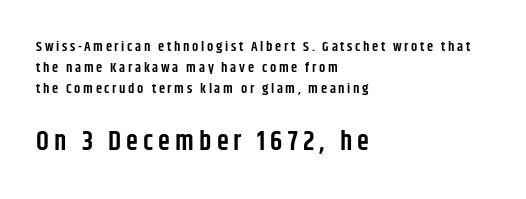
Q: Is the text bold? A: Semi-bold.
Q: Is the text italic (slanted)? A: No, it is upright.
Q: Is the text underlined? A: No.
Q: How is the paragraph aligned? A: Left-aligned.
Q: Is the spacing between lines tight, normal or loose? A: Normal.
Q: Which block of text is set in a larger size, the first (top) or the second (bottom)? A: The second (bottom) one.
